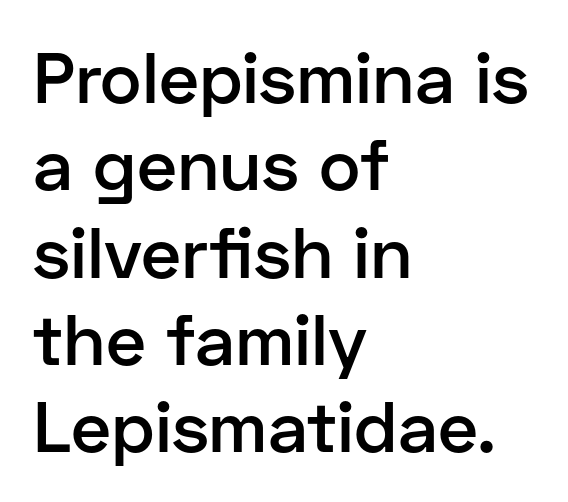
The rendering keeps characters at their native spacing. The area under the type is left untouched. These words are printed semibold, heavier than regular yet not bold. This rendering uses left alignment, leaving the right contour irregular. The letters stand straight up with perfectly vertical stems. A sans-serif font was chosen for this passage.
